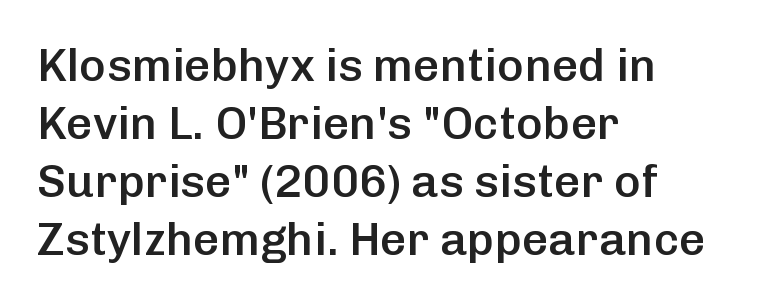
Q: Is the text bold? A: Semi-bold.
Q: Is the text italic (slanted)? A: No, it is upright.
Q: Is the typeface a serif or a sans-serif typeface? A: Sans-serif.
Q: Is the text underlined? A: No.
Q: How is the paragraph aligned? A: Left-aligned.
Q: Is the spacing between letters normal or unusually wide? A: Normal.
Q: Is the spacing between lines tight, normal or loose? A: Normal.
Q: Width (condensed, normal, or wide)? A: Normal.
Q: Stroke contrast? A: Low.
Q: x-height? A: Medium.
Q: Monospaced? A: No.
